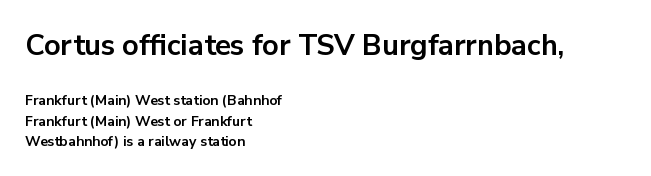
Q: Is the text bold? A: Yes.
Q: Is the text italic (slanted)? A: No, it is upright.
Q: Is the typeface a serif or a sans-serif typeface? A: Sans-serif.
Q: Is the text underlined? A: No.
Q: How is the paragraph aligned? A: Left-aligned.
Q: Is the spacing between letters normal or unusually wide? A: Normal.
Q: Is the spacing between lines tight, normal or loose? A: Normal.
Q: Which block of text is set in a larger size, the first (top) or the second (bottom)? A: The first (top) one.
Q: Width (condensed, normal, or wide)? A: Normal.
Q: Stroke contrast? A: Low.
Q: x-height? A: Medium.
Q: Monospaced? A: No.
